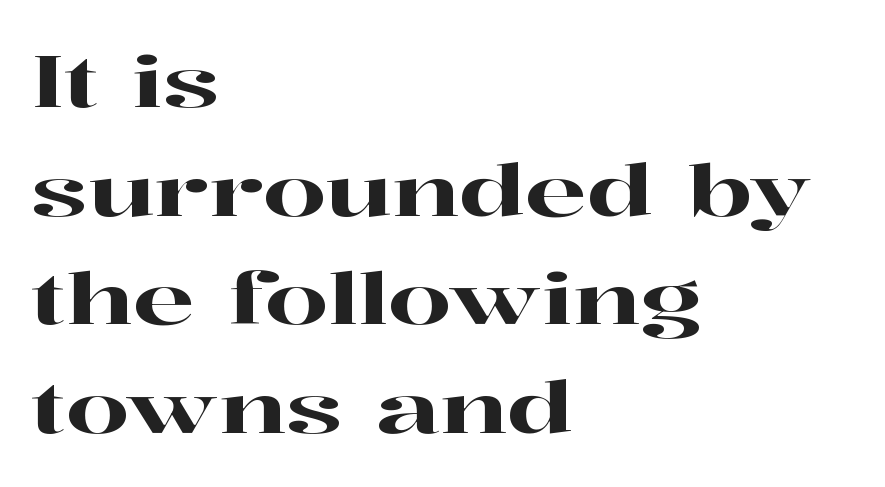
Each letter keeps its own natural width here, so spacing adapts to shape. Nobody drew a line under any word here. Unlike italic type, these characters show no tilt at all. This rendering employs a face with finishing strokes, i.e., a serif. Line spacing here is normal.
